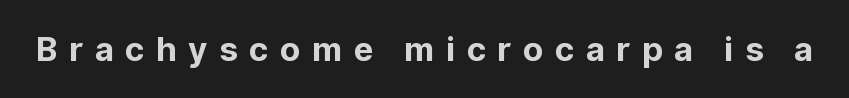
Q: Is the text bold? A: Yes.
Q: Is the text italic (slanted)? A: No, it is upright.
Q: Is the typeface a serif or a sans-serif typeface? A: Sans-serif.
Q: Is the text underlined? A: No.
Q: Is the spacing between letters normal or unusually wide? A: Unusually wide.
Q: Width (condensed, normal, or wide)? A: Normal.
Q: Stroke contrast? A: Low.
Q: x-height? A: Medium.
Q: Monospaced? A: No.
